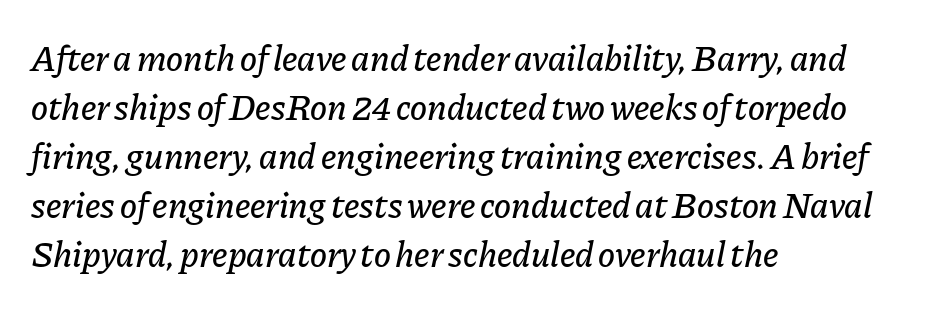
The image shows 36 px text type, italic (leaning right); set left-aligned, normal line spacing (1.36x), normal letter spacing, not underlined; low stroke contrast and a medium x-height.
